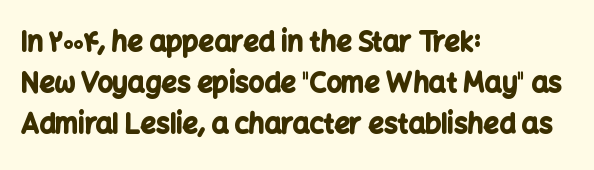
The image shows 27 px bold type, upright; set left-aligned, normal line spacing (1.52x), normal letter spacing, not underlined.
